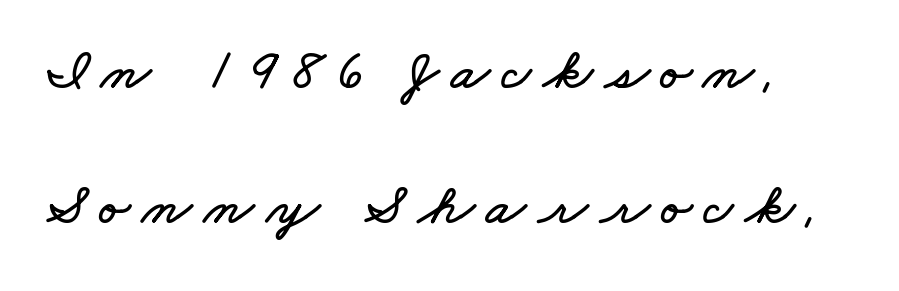
The image shows 58 px wide type; set left-aligned, loose line spacing (2.33x), unusually wide letter spacing (+0.2 em), not underlined; low stroke contrast and a small x-height.
